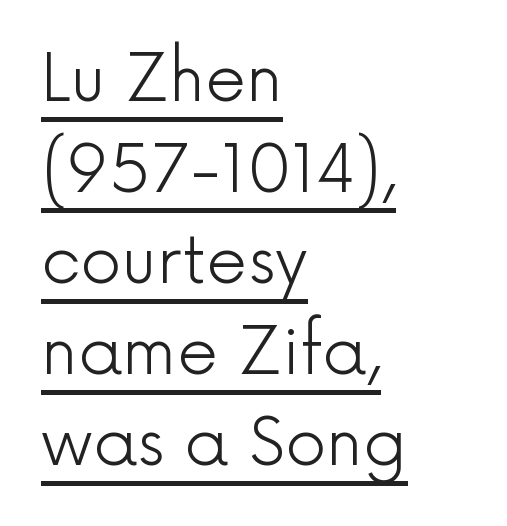
{"serif": "no", "italic": "no", "bold": "no", "weight": "light", "width": "normal", "x_height": "medium", "monospaced": "no", "underline": "yes", "align": "left", "line_spacing": "normal", "line_spacing_ratio": 1.4, "letter_spacing": "normal", "letter_spacing_em": 0.0, "glyph_px": 65}
